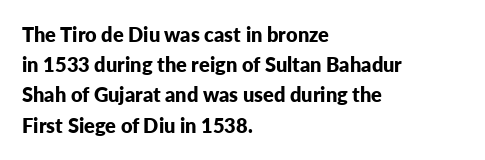
Where is the straight margin? On the left. Between one letter and the next there's only the usual sliver of space. Is there any slant? The stems are plumb. Every letter is thick-stroked: bold, no question.
